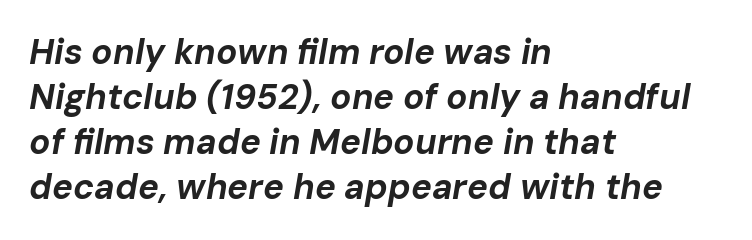
Q: Is the text bold? A: Yes.
Q: Is the text italic (slanted)? A: Yes, it leans right by about 10 degrees.
Q: Is the text underlined? A: No.
Q: How is the paragraph aligned? A: Left-aligned.
Q: Is the spacing between letters normal or unusually wide? A: Normal.
Q: Is the spacing between lines tight, normal or loose? A: Normal.
Q: Width (condensed, normal, or wide)? A: Normal.
Q: Stroke contrast? A: Low.
Q: x-height? A: Medium.
Q: Monospaced? A: No.
